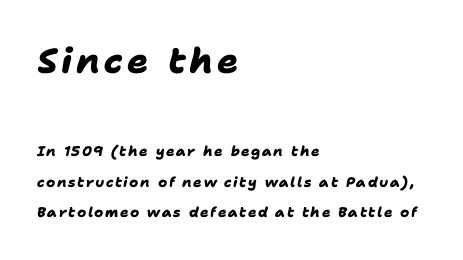
The setting favours the left margin, as ordinary paragraphs usually do. Quick note: underline off. Successive baselines arrive slowly, with a big drop between each. Does the bottom block carry the larger type? No, the top block does. The rendering shows plain stroke endings on the letterforms — a sans-serif design. The letters advance in unequal steps, a hallmark of proportional type.
